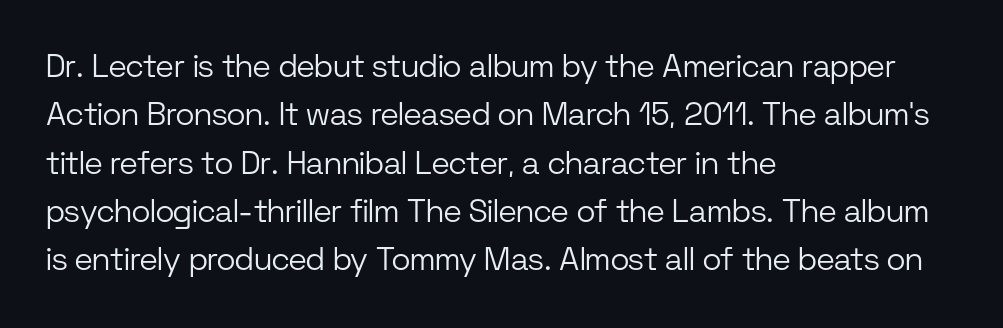
Caption: standard tracking, unaltered. When letters stand straight like this, we call the style roman or upright. The lines sit at an ordinary, default distance from one another. The glyphs in this specimen are sans serif. Check the space under the baseline: it is left empty.
